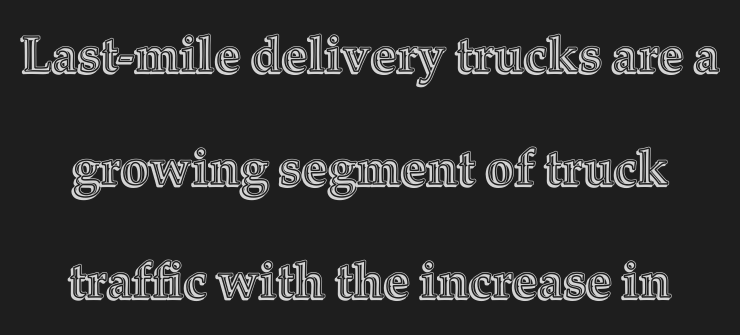
The image shows 50 px text type, upright; set loose line spacing (2.26x), normal letter spacing, not underlined; a medium x-height.
